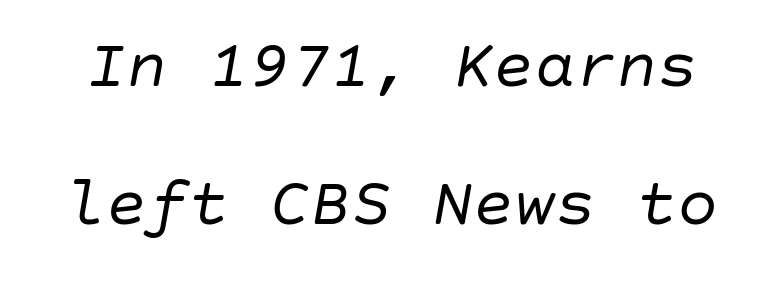
The image shows 68 px regular-weight type, italic (leaning right); set loose line spacing (2.03x), normal letter spacing, not underlined; low stroke contrast and a large x-height.
